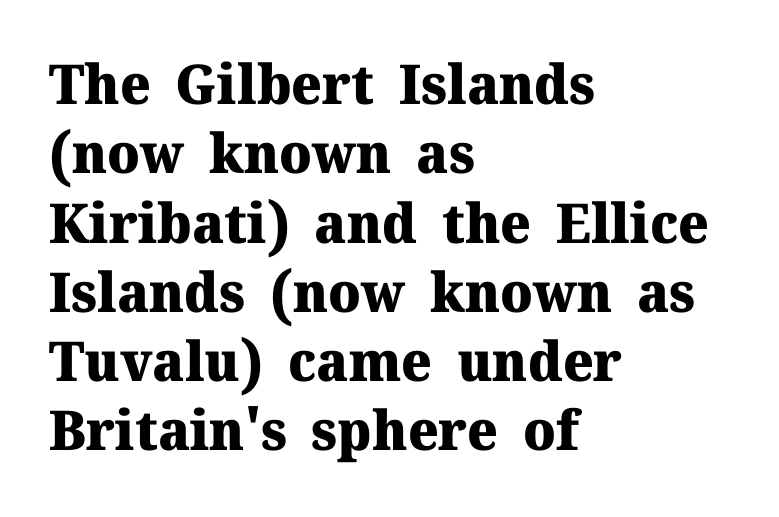
Does the copy run flush right? No — it runs flush left. Students, observe: this is what conventionally led text looks like. The rendering shows small feet on the letterforms — a serif design. The face used here has the dense, thick strokes of a bold. These lines were composed using upright roman letters. What stands out about the letter spacing? Nothing — it is the standard amount.
